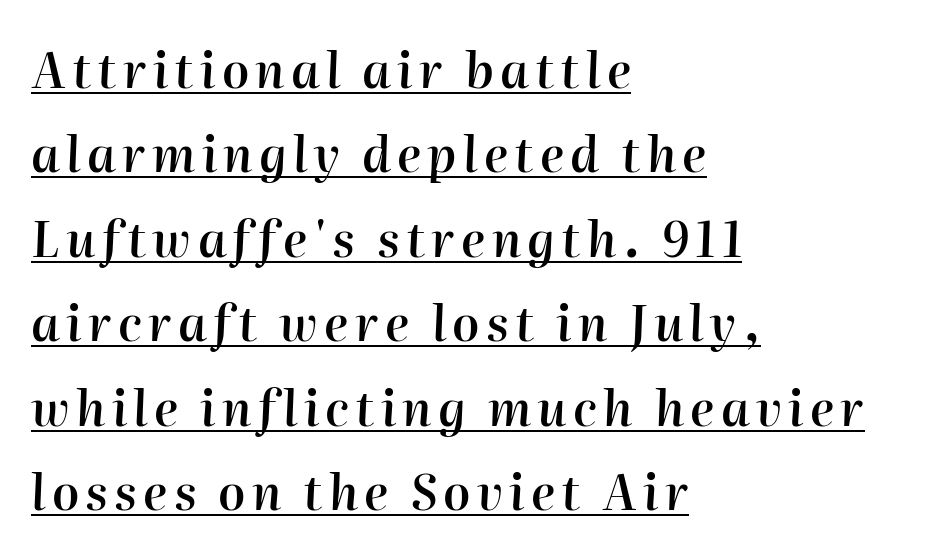
Q: Is the text bold? A: Semi-bold.
Q: Is the text italic (slanted)? A: Yes, it leans right by about 2 degrees.
Q: Is the text underlined? A: Yes.
Q: How is the paragraph aligned? A: Left-aligned.
Q: Width (condensed, normal, or wide)? A: Normal.
Q: Stroke contrast? A: High.
Q: x-height? A: Medium.
Q: Monospaced? A: No.
